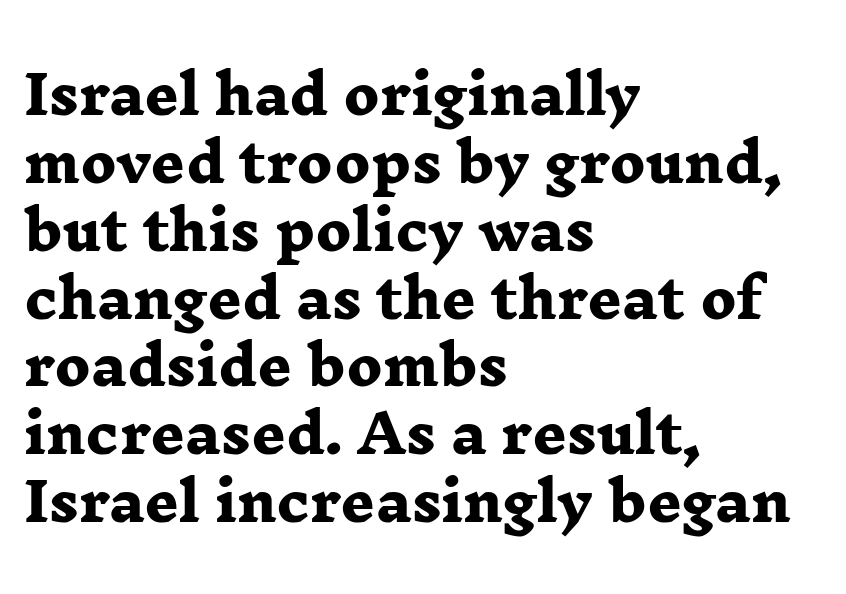
The image shows 53 px heavy, wide serif type; set left-aligned, normal line spacing (1.28x), normal letter spacing, not underlined; low stroke contrast and a medium x-height.
